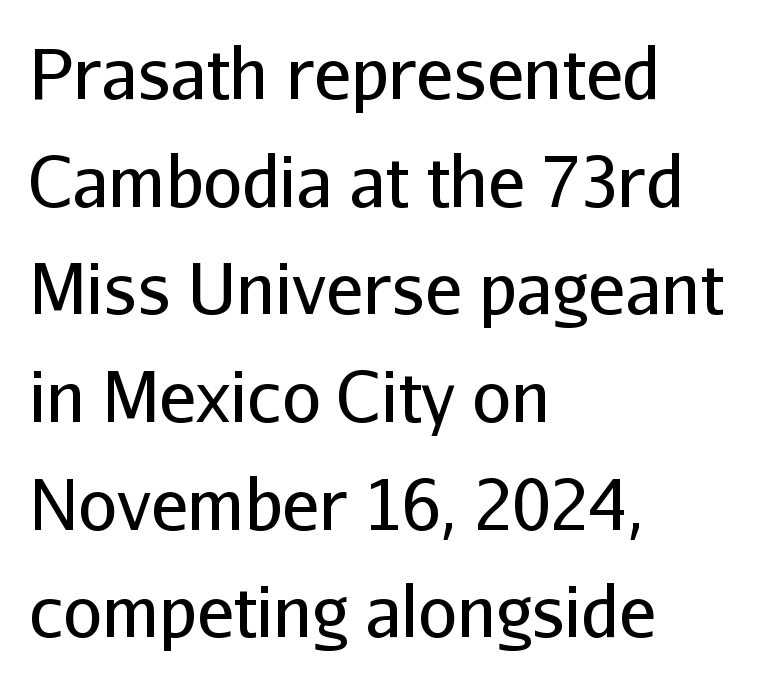
The image shows 69 px regular-weight sans-serif type, upright; set left-aligned, normal line spacing (1.56x), normal letter spacing, not underlined; low stroke contrast and a medium x-height.
